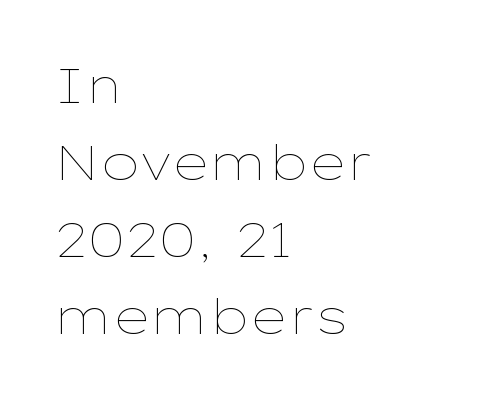
{"italic": "no", "bold": "no", "weight": "thin", "width": "wide", "stroke_contrast": "low", "x_height": "medium", "monospaced": "no", "underline": "no", "align": "left", "line_spacing": "normal", "line_spacing_ratio": 1.57, "letter_spacing": "normal", "letter_spacing_em": 0.0, "glyph_px": 49}
